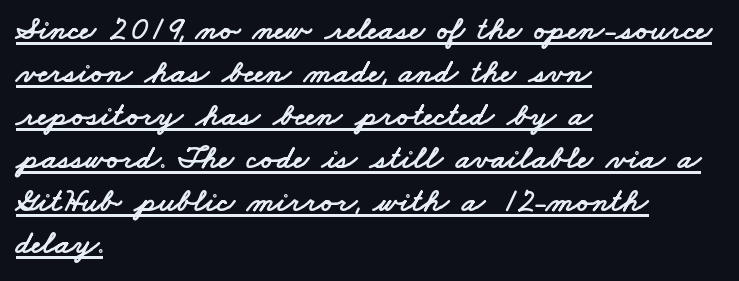
{"serif": "no", "width": "wide", "stroke_contrast": "low", "x_height": "small", "monospaced": "no", "underline": "yes", "align": "left", "line_spacing": "normal", "line_spacing_ratio": 1.3, "letter_spacing": "normal", "letter_spacing_em": 0.0, "glyph_px": 33}
